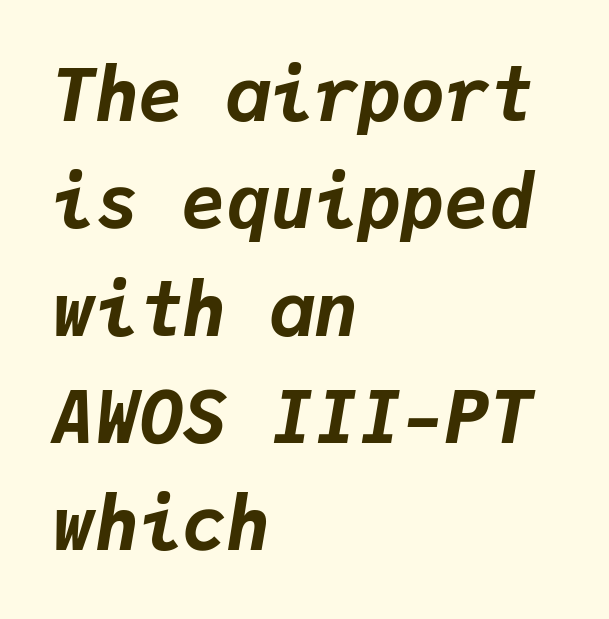
Typographic density is high because the face is bold. It's the slanting kind of type. Looks like terminal output: every glyph gets an equal slot. If you measured baseline to baseline, you'd find a middling distance.
